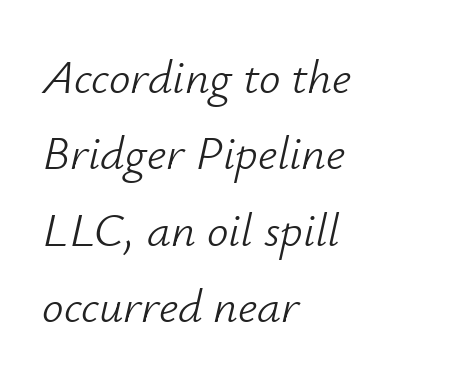
Q: Is the text bold? A: No.
Q: Is the text italic (slanted)? A: Yes, it leans right by about 12 degrees.
Q: Is the text underlined? A: No.
Q: How is the paragraph aligned? A: Left-aligned.
Q: Is the spacing between letters normal or unusually wide? A: Normal.
Q: Is the spacing between lines tight, normal or loose? A: Normal.
Q: Width (condensed, normal, or wide)? A: Normal.
Q: Stroke contrast? A: Low.
Q: x-height? A: Small.
Q: Monospaced? A: No.
